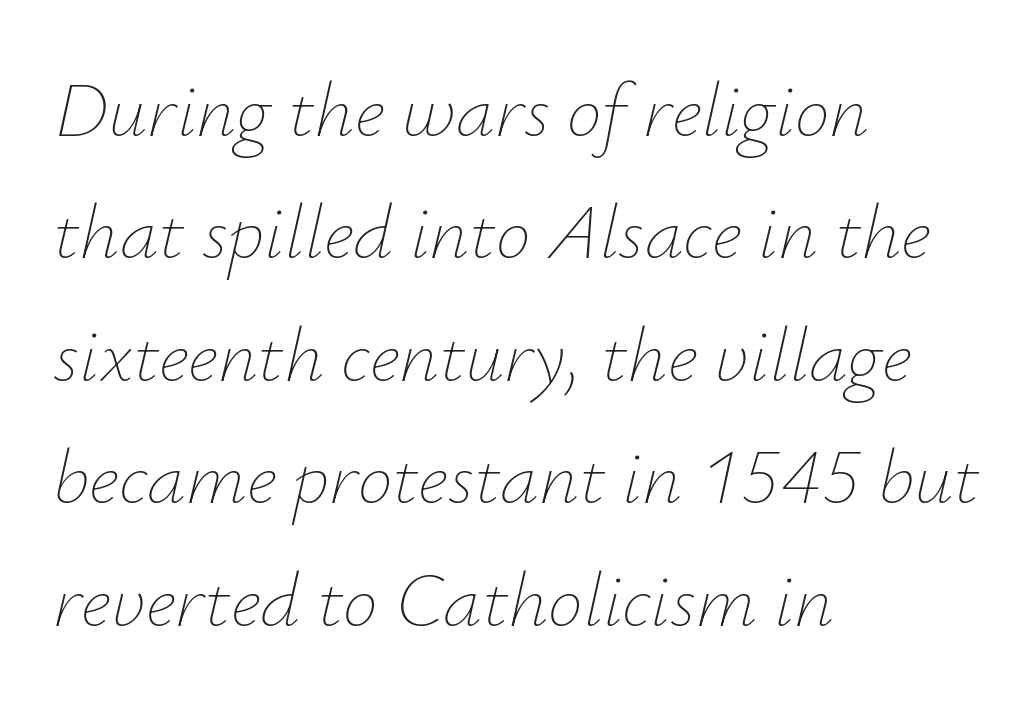
The image shows 78 px thin type, italic (leaning right); set left-aligned, normal line spacing (1.57x), normal letter spacing, not underlined; low stroke contrast and a small x-height.
